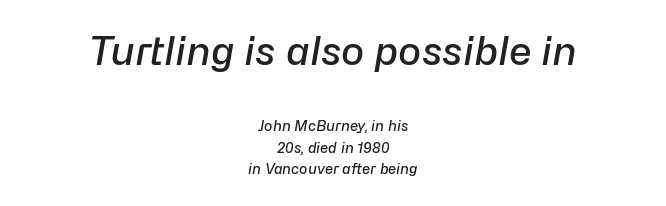
The image shows 39 px semibold type, italic (leaning right); set centered, normal line spacing (1.52x), normal letter spacing, not underlined; the first (top) block is 2.79x larger; low stroke contrast and a medium x-height.
